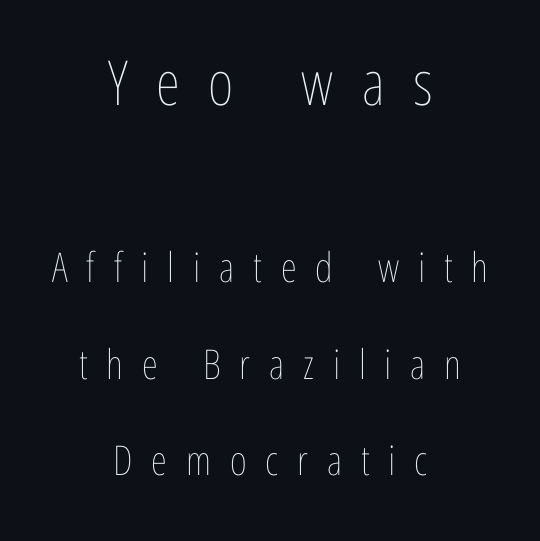
Q: Is the text bold? A: No.
Q: Is the text italic (slanted)? A: No, it is upright.
Q: Is the text underlined? A: No.
Q: How is the paragraph aligned? A: Centered.
Q: Is the spacing between letters normal or unusually wide? A: Unusually wide.
Q: Is the spacing between lines tight, normal or loose? A: Loose.
Q: Which block of text is set in a larger size, the first (top) or the second (bottom)? A: The first (top) one.
Q: Width (condensed, normal, or wide)? A: Condensed.
Q: Stroke contrast? A: Low.
Q: x-height? A: Medium.
Q: Monospaced? A: No.
